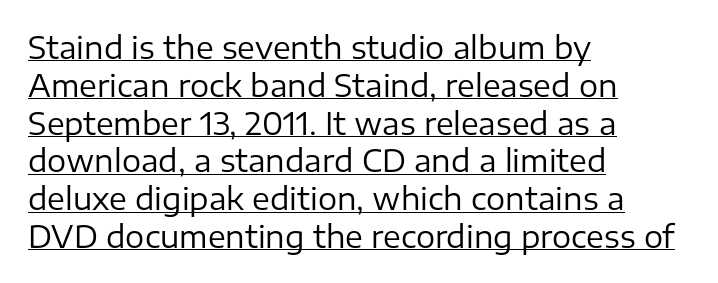
The image shows 30 px regular-weight sans-serif type, upright; set left-aligned, normal line spacing (1.26x), normal letter spacing, underlined; low stroke contrast and a medium x-height.
